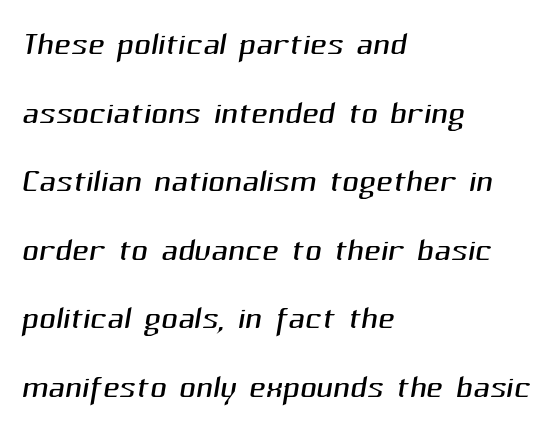
The image shows 46 px light sans-serif type; set left-aligned, normal line spacing (1.49x), normal letter spacing, not underlined; medium stroke contrast and a medium x-height.
